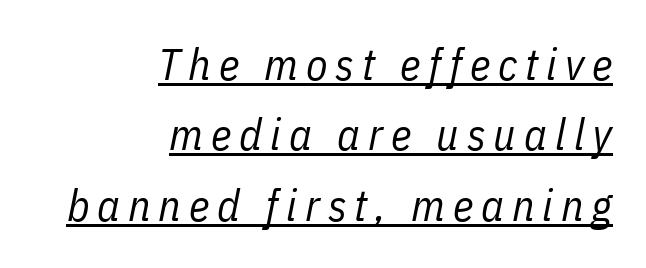
Q: Is the text bold? A: No.
Q: Is the text italic (slanted)? A: Yes, it leans right by about 11 degrees.
Q: Is the text underlined? A: Yes.
Q: How is the paragraph aligned? A: Right-aligned.
Q: Is the spacing between lines tight, normal or loose? A: Normal.
Q: Width (condensed, normal, or wide)? A: Condensed.
Q: Stroke contrast? A: Low.
Q: x-height? A: Medium.
Q: Monospaced? A: No.
